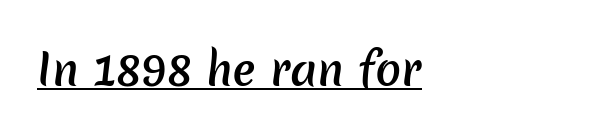
These lines carry some extra weight — a demibold, not a full bold. Casual observation: everything's shoved over to the left. Looks like regular typesetting: each glyph gets only the width it needs. The glyphs in this specimen are sans serif. Has an underline been added? It has.
